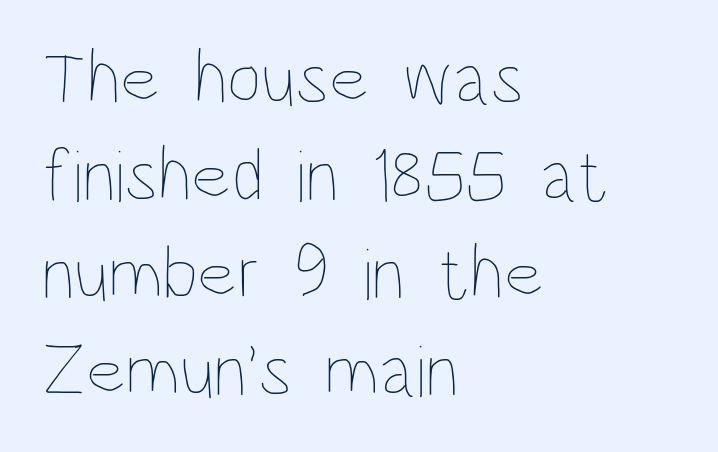
Q: Is the text bold? A: No.
Q: Is the text italic (slanted)? A: No, it is upright.
Q: Is the text underlined? A: No.
Q: How is the paragraph aligned? A: Left-aligned.
Q: Is the spacing between letters normal or unusually wide? A: Normal.
Q: Is the spacing between lines tight, normal or loose? A: Normal.
Q: Width (condensed, normal, or wide)? A: Condensed.
Q: Stroke contrast? A: Low.
Q: x-height? A: Large.
Q: Monospaced? A: No.
